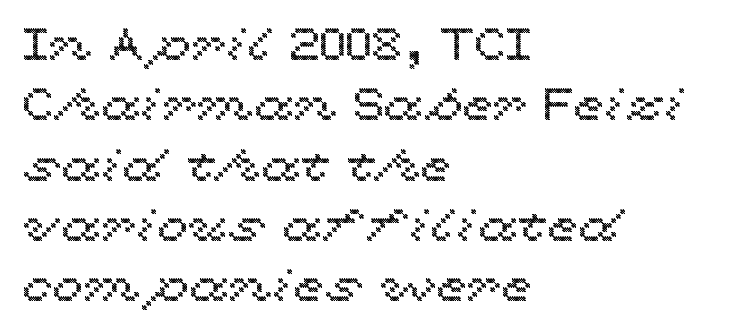
This rendering leaves character spacing at its baseline value. Teacher's note: observe the even left margin — that is flush-left alignment. The gap between lines stays unmarked. If you measured baseline to baseline, you'd find a middling distance. Varying glyph widths throughout — classic text-font behaviour.
